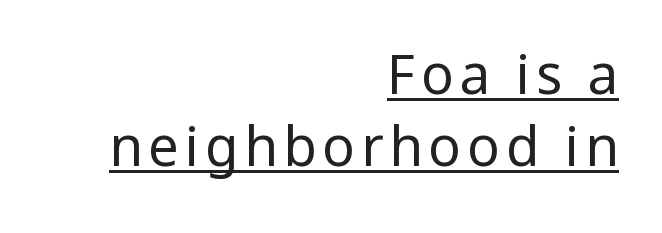
The image shows 54 px regular-weight, condensed sans-serif type, upright; set right-aligned, normal line spacing (1.33x), underlined; low stroke contrast and a large x-height.
